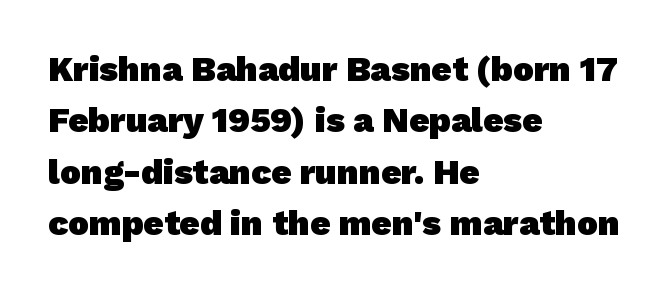
{"serif": "no", "bold": "yes", "weight": "heavy", "width": "normal", "stroke_contrast": "low", "x_height": "medium", "monospaced": "no", "underline": "no", "align": "left", "line_spacing": "normal", "line_spacing_ratio": 1.47, "letter_spacing": "normal", "letter_spacing_em": 0.0, "glyph_px": 35}
